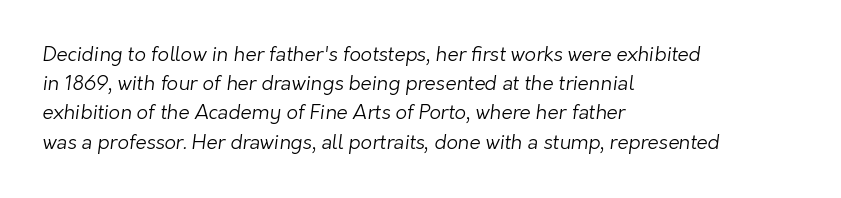
Q: Is the text bold? A: No.
Q: Is the text underlined? A: No.
Q: How is the paragraph aligned? A: Left-aligned.
Q: Is the spacing between letters normal or unusually wide? A: Normal.
Q: Is the spacing between lines tight, normal or loose? A: Normal.
